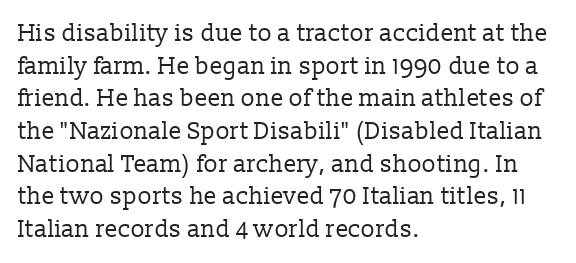
Plain, unruled lines of type. Ordinary non-slanted type is in use. Does extra space separate the letters? No, they use regular spacing. This is not heavy type; no bold has been used. These lines sit exactly where default settings would place them. Reading down the block, your eye returns to a fixed left position each line.
